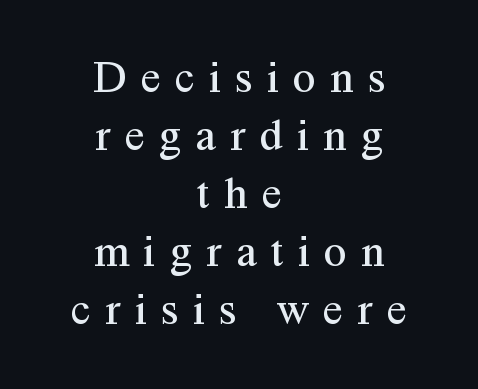
The image shows 46 px regular-weight serif type, upright; set centered, normal line spacing (1.26x), unusually wide letter spacing (+0.31 em), not underlined; medium stroke contrast and a medium x-height.
